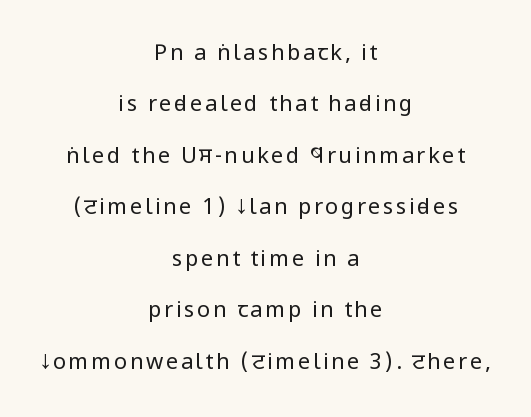
{"italic": "no", "bold": "no", "underline": "no", "align": "center", "line_spacing": "loose", "line_spacing_ratio": 2.34, "glyph_px": 22}
